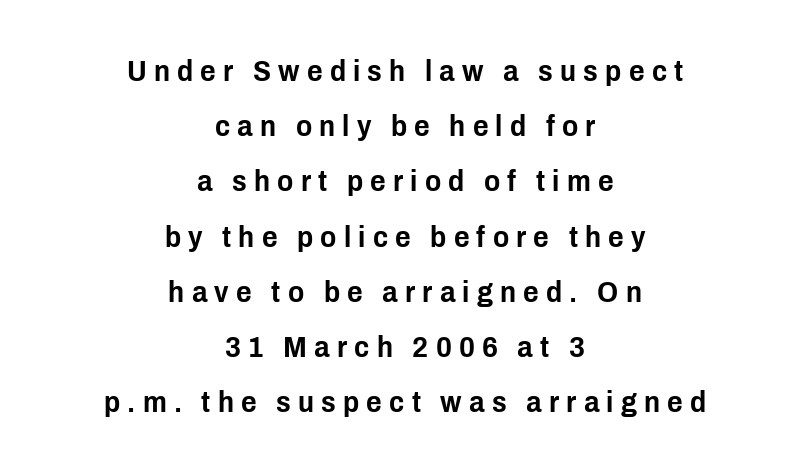
The image shows 30 px condensed sans-serif type, upright; set centered, line spacing 1.84x, unusually wide letter spacing (+0.24 em), not underlined; low stroke contrast and a medium x-height.
